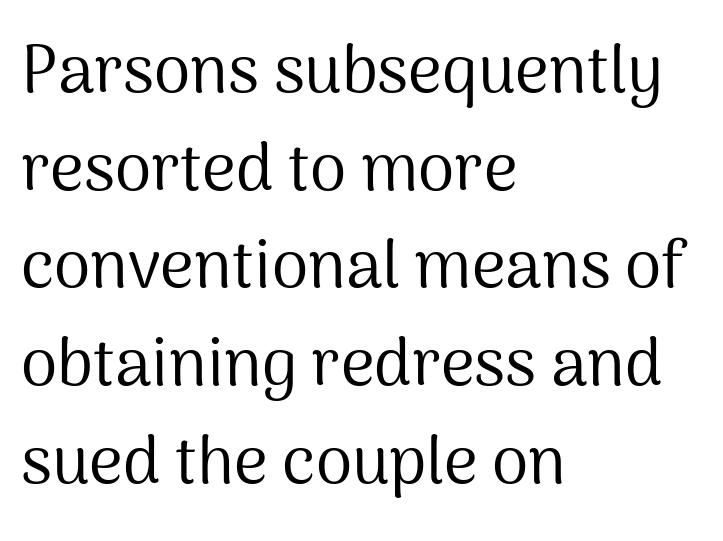
{"serif": "no", "italic": "no", "bold": "no", "weight": "regular", "width": "normal", "stroke_contrast": "medium", "x_height": "medium", "monospaced": "no", "underline": "no", "align": "left", "line_spacing": "normal", "line_spacing_ratio": 1.48, "letter_spacing": "normal", "letter_spacing_em": 0.0, "glyph_px": 66}
